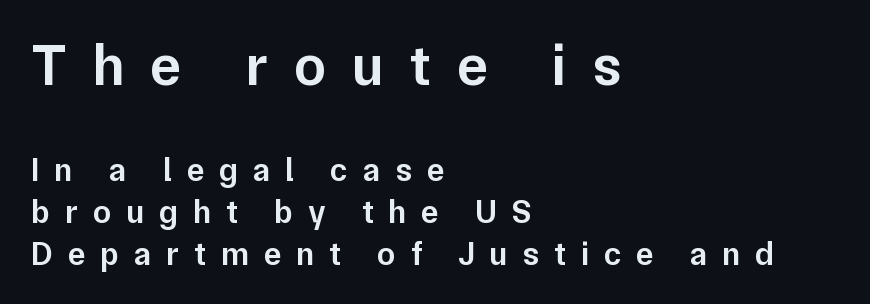
Q: Is the text bold? A: Semi-bold.
Q: Is the text italic (slanted)? A: No, it is upright.
Q: Is the typeface a serif or a sans-serif typeface? A: Sans-serif.
Q: Is the text underlined? A: No.
Q: How is the paragraph aligned? A: Left-aligned.
Q: Is the spacing between letters normal or unusually wide? A: Unusually wide.
Q: Is the spacing between lines tight, normal or loose? A: Normal.
Q: Which block of text is set in a larger size, the first (top) or the second (bottom)? A: The first (top) one.
Q: Width (condensed, normal, or wide)? A: Normal.
Q: Stroke contrast? A: Low.
Q: x-height? A: Medium.
Q: Monospaced? A: No.
